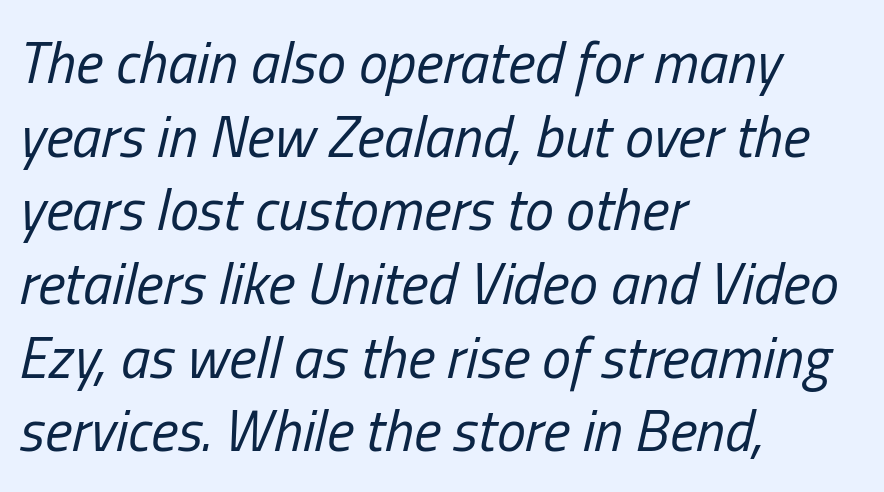
Varying glyph widths throughout — classic text-font behaviour. The weight would be labelled regular, book, light, or lighter still. The glyphs are unaccompanied by any horizontal stroke below them. You could call the tracking neutral — neither tight nor loose.
